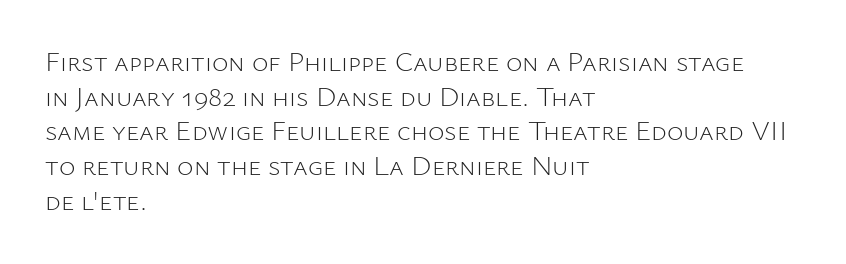
Q: Is the text bold? A: No.
Q: Is the text italic (slanted)? A: No, it is upright.
Q: Is the typeface a serif or a sans-serif typeface? A: Sans-serif.
Q: Is the text underlined? A: No.
Q: How is the paragraph aligned? A: Left-aligned.
Q: Is the spacing between letters normal or unusually wide? A: Normal.
Q: Width (condensed, normal, or wide)? A: Normal.
Q: Stroke contrast? A: Low.
Q: x-height? A: Medium.
Q: Monospaced? A: No.
